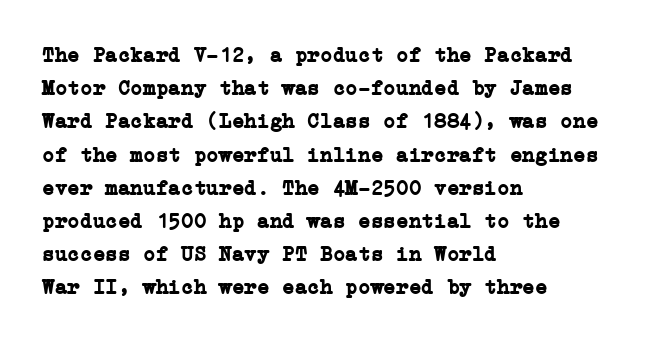
Q: Is the text bold? A: Yes.
Q: Is the text italic (slanted)? A: No, it is upright.
Q: Is the text underlined? A: No.
Q: How is the paragraph aligned? A: Left-aligned.
Q: Is the spacing between letters normal or unusually wide? A: Normal.
Q: Is the spacing between lines tight, normal or loose? A: Normal.
